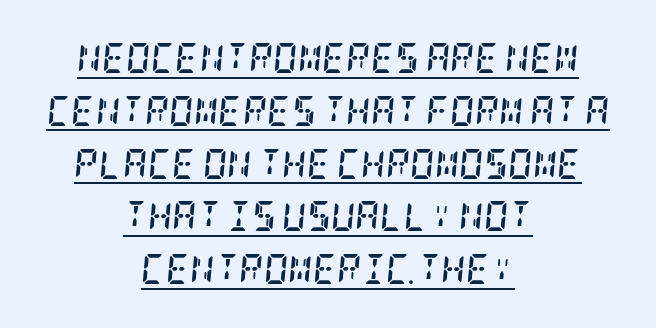
{"serif": "yes", "italic": "yes", "lean": "right", "slant_degrees": 5, "bold": "yes", "weight": "semibold", "width": "condensed", "stroke_contrast": "low", "x_height": "large", "underline": "yes", "align": "center", "line_spacing_ratio": 1.76, "letter_spacing": "normal", "letter_spacing_em": 0.0, "glyph_px": 30}
